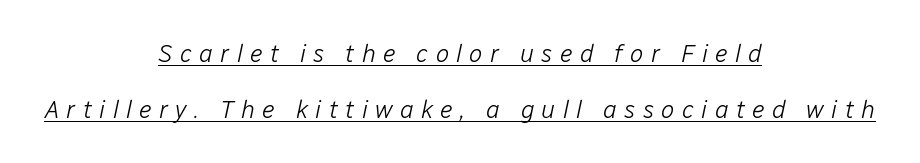
Q: Is the text bold? A: No.
Q: Is the text italic (slanted)? A: Yes, it leans right by about 12 degrees.
Q: Is the text underlined? A: Yes.
Q: How is the paragraph aligned? A: Centered.
Q: Is the spacing between letters normal or unusually wide? A: Unusually wide.
Q: Is the spacing between lines tight, normal or loose? A: Loose.
